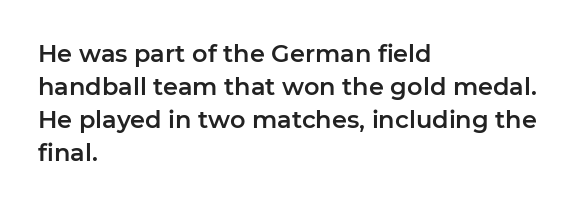
The image shows 24 px text type, upright; set left-aligned, normal line spacing (1.37x), normal letter spacing, not underlined.
